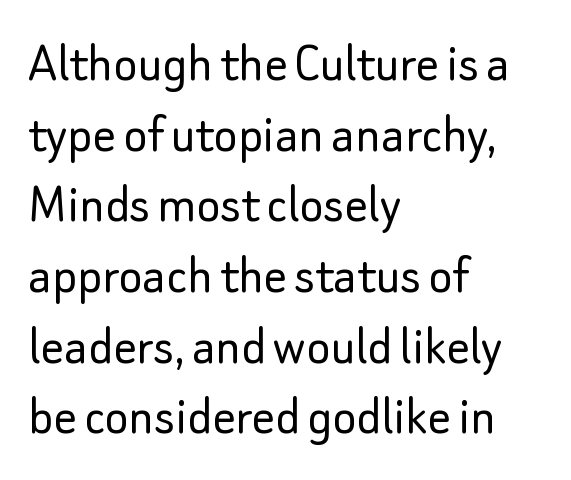
The image shows 57 px light sans-serif type, upright; set left-aligned, line spacing 1.24x, normal letter spacing, not underlined; low stroke contrast and a small x-height.
